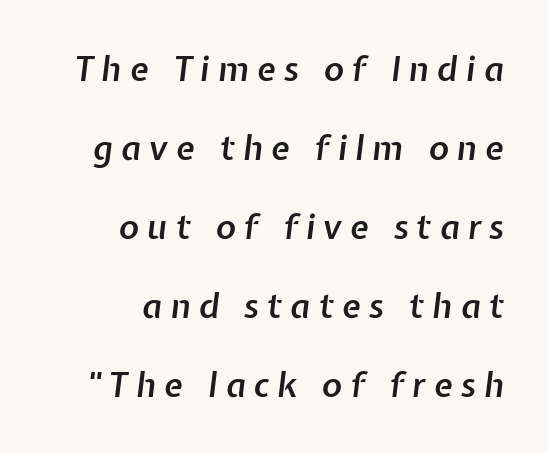
The image shows 34 px semibold type, italic (leaning right); set right-aligned, loose line spacing (2.32x), unusually wide letter spacing (+0.24 em), not underlined; low stroke contrast and a medium x-height.
